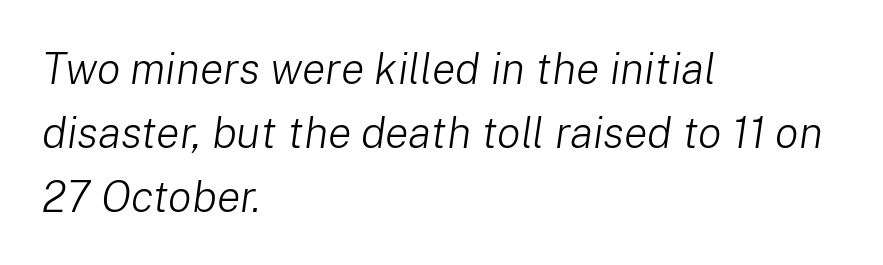
The image shows 44 px light type, italic (leaning right); set left-aligned, normal line spacing (1.46x), normal letter spacing, not underlined; low stroke contrast and a medium x-height.
